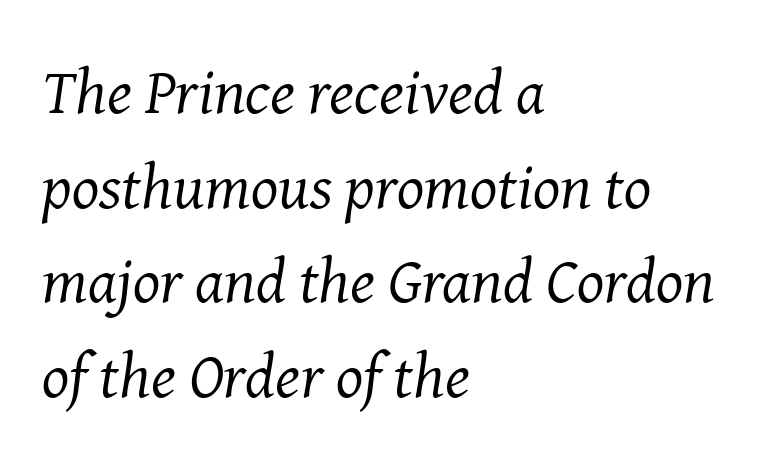
{"serif": "yes", "italic": "yes", "lean": "right", "slant_degrees": 8, "bold": "no", "weight": "regular", "width": "normal", "stroke_contrast": "medium", "x_height": "medium", "monospaced": "no", "underline": "no", "align": "left", "line_spacing": "normal", "line_spacing_ratio": 1.48, "letter_spacing": "normal", "letter_spacing_em": 0.0, "glyph_px": 64}
